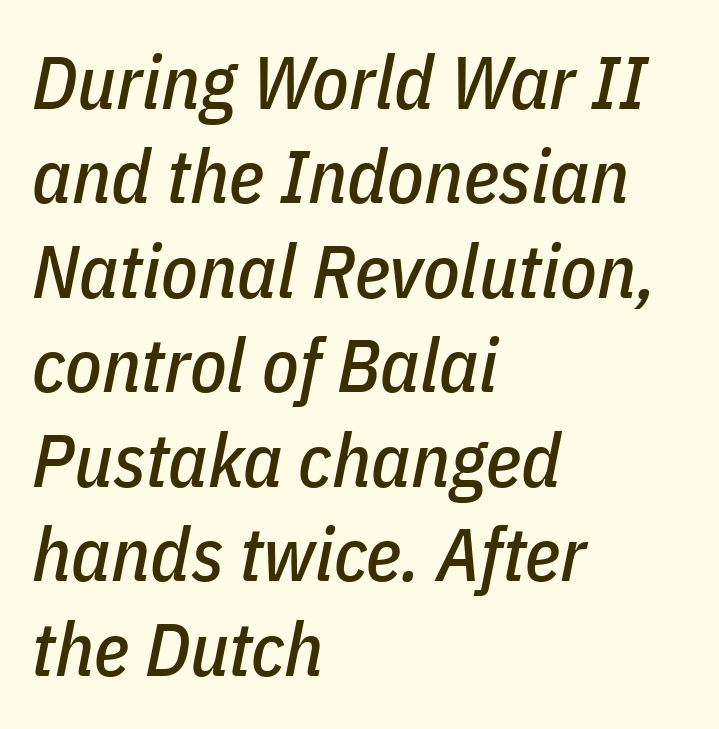
Leading matches the norm, producing a regular column. Character widths vary here, with narrow letters taking less room than wide ones. A typesetter would call this zero additional tracking. Italic: yes, the glyphs are oblique.
